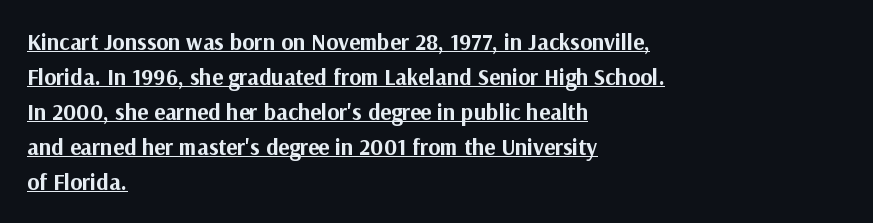
{"italic": "no", "bold": "yes", "underline": "yes", "align": "left", "line_spacing": "normal", "line_spacing_ratio": 1.52, "letter_spacing": "normal", "letter_spacing_em": 0.0, "glyph_px": 23}
